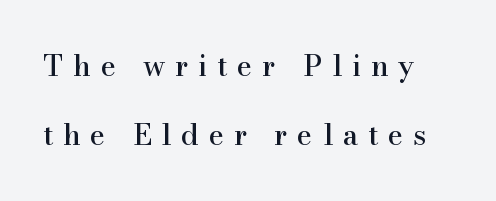
Q: Is the text italic (slanted)? A: No, it is upright.
Q: Is the typeface a serif or a sans-serif typeface? A: Serif.
Q: Is the text underlined? A: No.
Q: Is the spacing between letters normal or unusually wide? A: Unusually wide.
Q: Is the spacing between lines tight, normal or loose? A: Loose.
Q: Width (condensed, normal, or wide)? A: Normal.
Q: Stroke contrast? A: High.
Q: x-height? A: Small.
Q: Monospaced? A: No.
